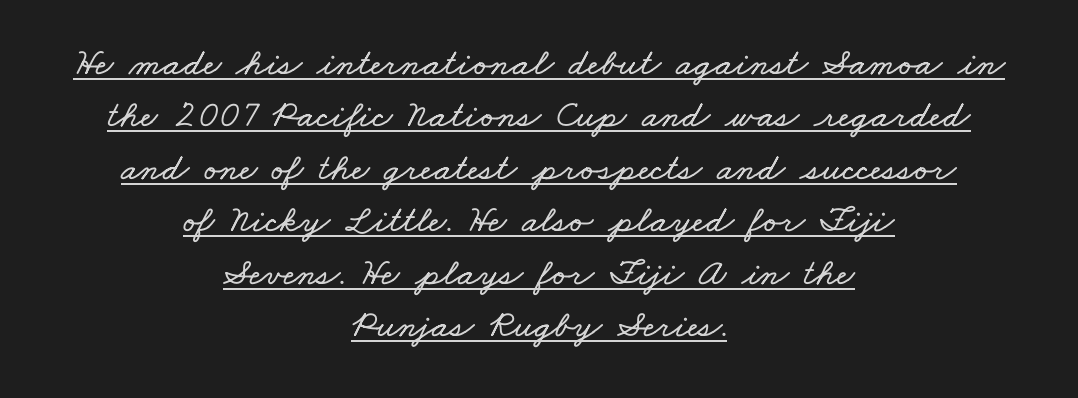
The image shows 38 px wide type; set centered, normal line spacing (1.38x), normal letter spacing, underlined; low stroke contrast and a small x-height.
